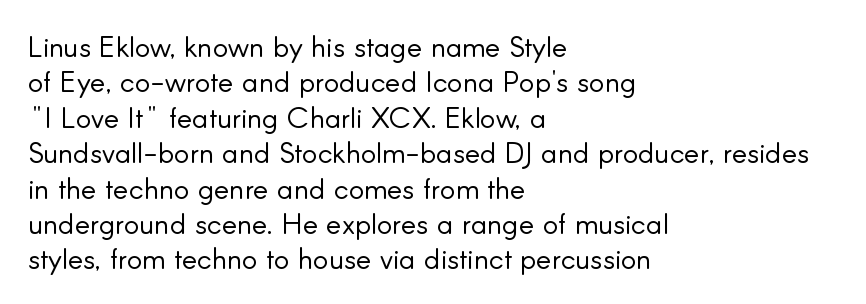
{"serif": "no", "italic": "no", "bold": "no", "weight": "light", "width": "normal", "stroke_contrast": "low", "x_height": "small", "monospaced": "no", "underline": "no", "align": "left", "line_spacing_ratio": 1.22, "letter_spacing": "normal", "letter_spacing_em": 0.0, "glyph_px": 29}
